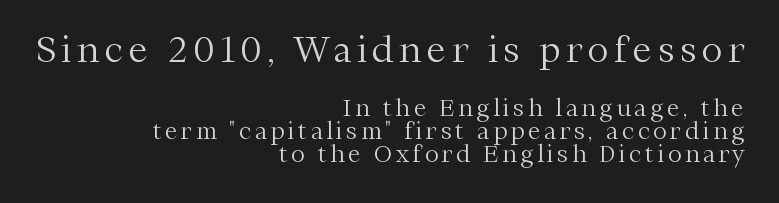
The image shows 35 px light serif type, upright; set right-aligned, tight line spacing (1.0x), not underlined; the first (top) block is 1.52x larger; medium stroke contrast and a medium x-height.
